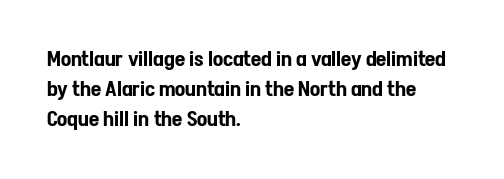
Q: Is the text italic (slanted)? A: No, it is upright.
Q: Is the text underlined? A: No.
Q: How is the paragraph aligned? A: Left-aligned.
Q: Is the spacing between letters normal or unusually wide? A: Normal.
Q: Is the spacing between lines tight, normal or loose? A: Normal.
